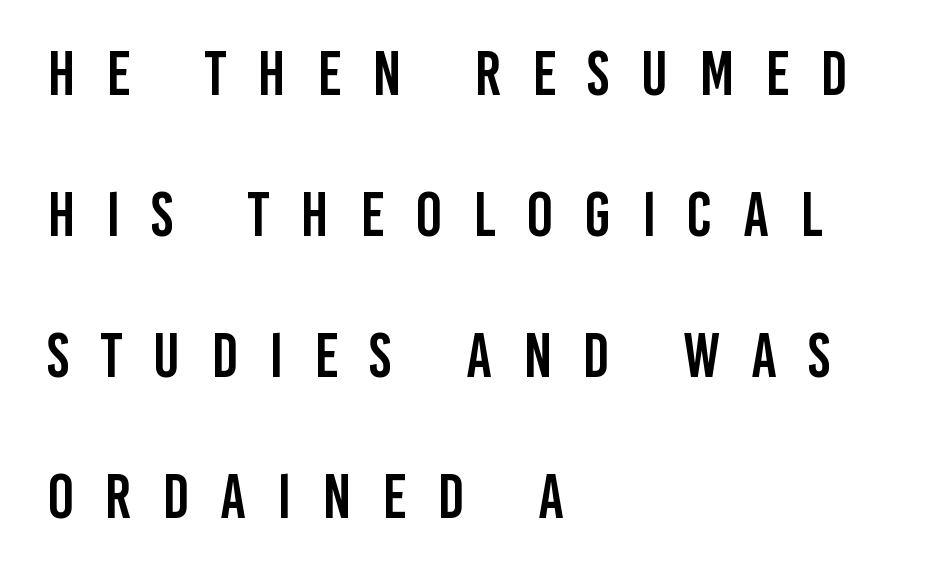
Q: Is the text italic (slanted)? A: No, it is upright.
Q: Is the typeface a serif or a sans-serif typeface? A: Sans-serif.
Q: Is the text underlined? A: No.
Q: How is the paragraph aligned? A: Left-aligned.
Q: Is the spacing between letters normal or unusually wide? A: Unusually wide.
Q: Is the spacing between lines tight, normal or loose? A: Loose.
Q: Width (condensed, normal, or wide)? A: Condensed.
Q: Stroke contrast? A: Low.
Q: x-height? A: Large.
Q: Monospaced? A: No.
